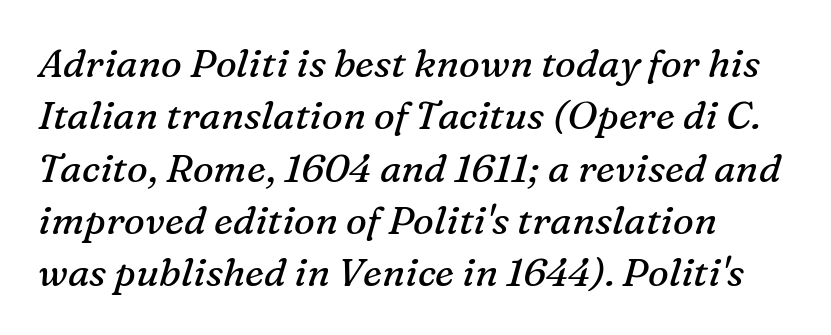
The image shows 39 px regular-weight serif type, italic (leaning right); set left-aligned, normal line spacing (1.34x), normal letter spacing, not underlined; medium stroke contrast and a medium x-height.
